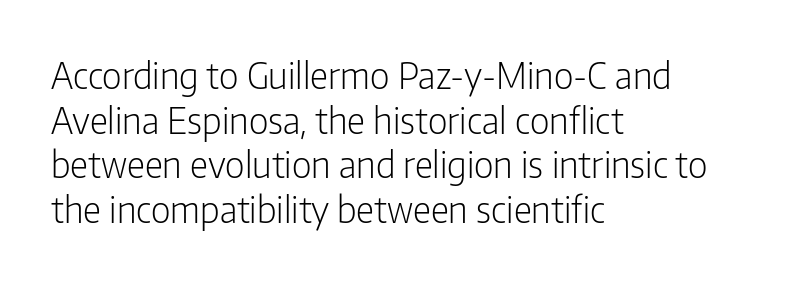
The image shows 36 px light, condensed sans-serif type, upright; set left-aligned, line spacing 1.24x, normal letter spacing, not underlined; low stroke contrast and a medium x-height.
